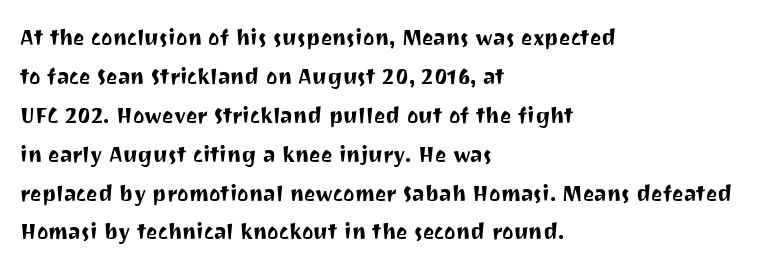
Q: Is the text italic (slanted)? A: No, it is upright.
Q: Is the text underlined? A: No.
Q: How is the paragraph aligned? A: Left-aligned.
Q: Is the spacing between letters normal or unusually wide? A: Normal.
Q: Is the spacing between lines tight, normal or loose? A: Normal.
